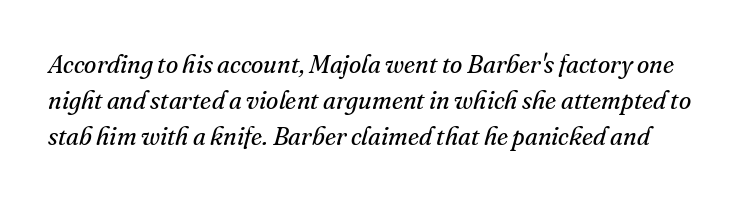
{"italic": "yes", "lean": "right", "slant_degrees": 16, "bold": "no", "underline": "no", "line_spacing": "normal", "line_spacing_ratio": 1.45, "letter_spacing": "normal", "letter_spacing_em": 0.0, "glyph_px": 25}
